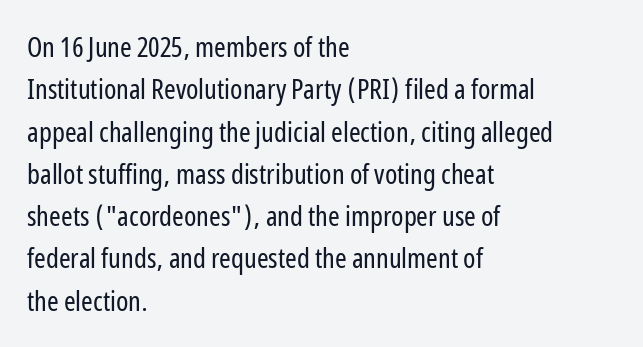
Q: Is the text bold? A: No.
Q: Is the text italic (slanted)? A: No, it is upright.
Q: Is the typeface a serif or a sans-serif typeface? A: Sans-serif.
Q: Is the text underlined? A: No.
Q: How is the paragraph aligned? A: Left-aligned.
Q: Is the spacing between letters normal or unusually wide? A: Normal.
Q: Is the spacing between lines tight, normal or loose? A: Normal.
Q: Width (condensed, normal, or wide)? A: Condensed.
Q: Stroke contrast? A: Low.
Q: x-height? A: Medium.
Q: Monospaced? A: No.
